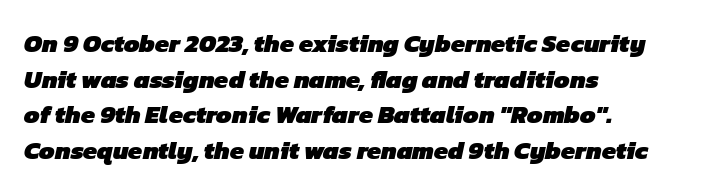
Q: Is the text bold? A: Yes.
Q: Is the text underlined? A: No.
Q: How is the paragraph aligned? A: Left-aligned.
Q: Is the spacing between letters normal or unusually wide? A: Normal.
Q: Is the spacing between lines tight, normal or loose? A: Normal.
